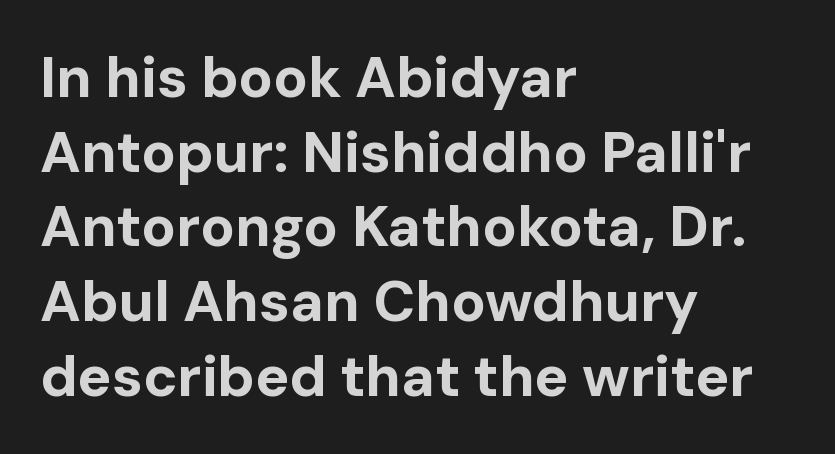
Q: Is the text bold? A: Yes.
Q: Is the text italic (slanted)? A: No, it is upright.
Q: Is the typeface a serif or a sans-serif typeface? A: Sans-serif.
Q: Is the text underlined? A: No.
Q: How is the paragraph aligned? A: Left-aligned.
Q: Is the spacing between letters normal or unusually wide? A: Normal.
Q: Is the spacing between lines tight, normal or loose? A: Normal.
Q: Width (condensed, normal, or wide)? A: Normal.
Q: Stroke contrast? A: Low.
Q: x-height? A: Medium.
Q: Monospaced? A: No.
